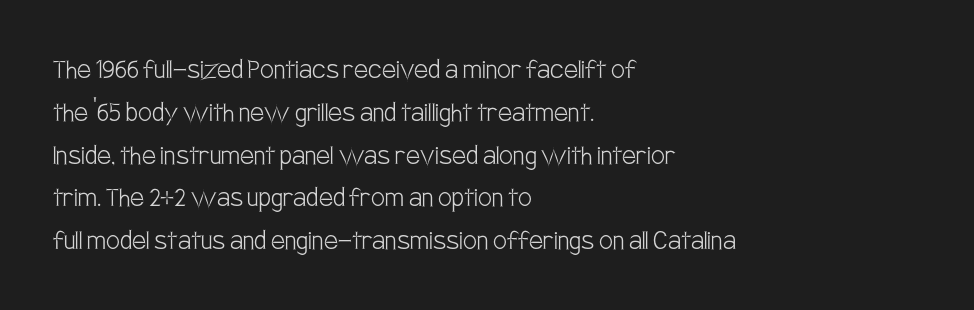
Caption: standard tracking, unaltered. A typesetter would call this leading conventional body-copy spacing. The font sits on the lighter half of the weight spectrum, regular included. Does the copy run flush right? No — it runs flush left.
